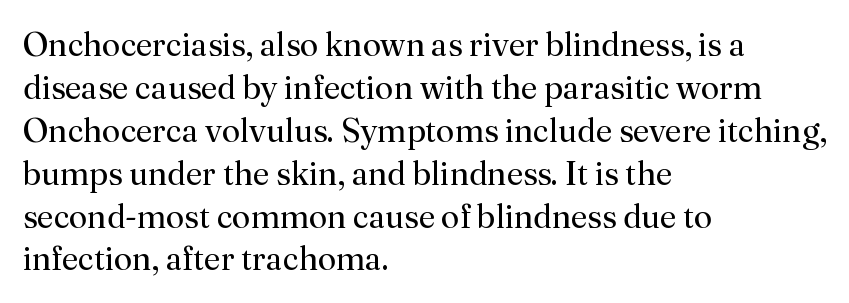
{"serif": "yes", "italic": "no", "bold": "no", "weight": "regular", "width": "normal", "stroke_contrast": "medium", "x_height": "small", "monospaced": "no", "underline": "no", "align": "left", "line_spacing": "normal", "line_spacing_ratio": 1.3, "letter_spacing": "normal", "letter_spacing_em": 0.0, "glyph_px": 33}
